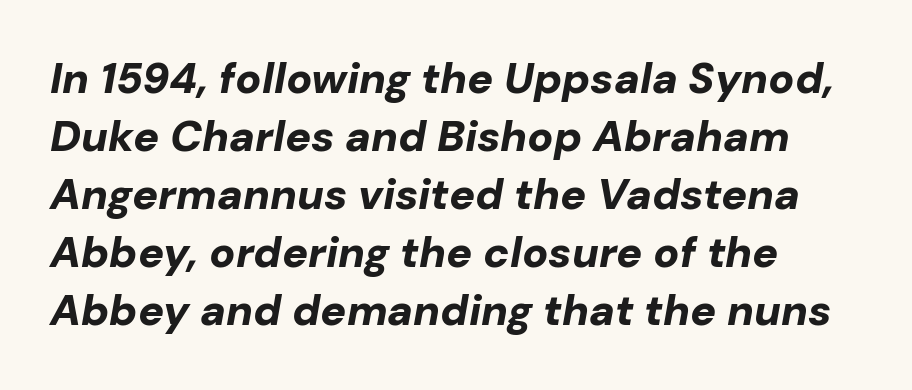
The image shows 43 px bold type, italic (leaning right); set left-aligned, normal line spacing (1.35x), normal letter spacing, not underlined; low stroke contrast and a medium x-height.
